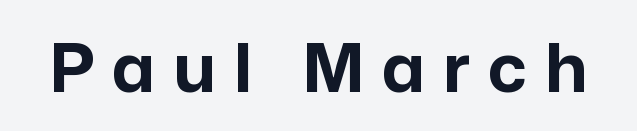
Here the glyphs are tracked loosely, breaking word shapes into spaced letters. Heavy-handed strokes throughout: this text is bold. The text was rendered using a sans face with plain stroke endings. Note the varied advance widths — an 'i' is clearly narrower than an 'm'.
